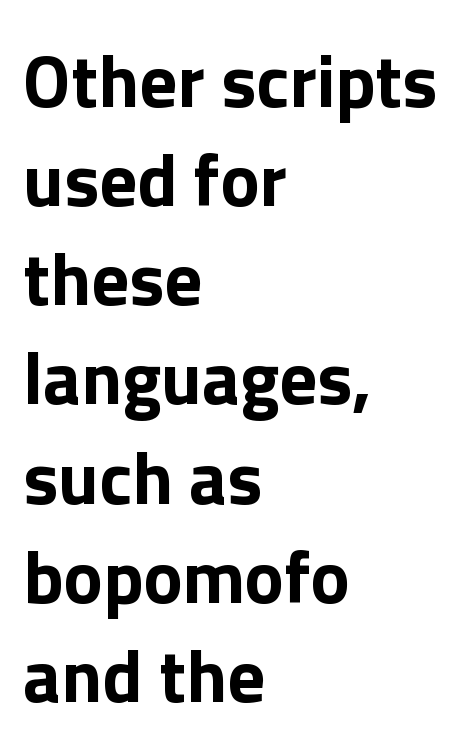
Q: Is the text bold? A: Yes.
Q: Is the text italic (slanted)? A: No, it is upright.
Q: Is the typeface a serif or a sans-serif typeface? A: Sans-serif.
Q: Is the text underlined? A: No.
Q: How is the paragraph aligned? A: Left-aligned.
Q: Is the spacing between letters normal or unusually wide? A: Normal.
Q: Is the spacing between lines tight, normal or loose? A: Normal.
Q: Width (condensed, normal, or wide)? A: Normal.
Q: x-height? A: Medium.
Q: Monospaced? A: No.
